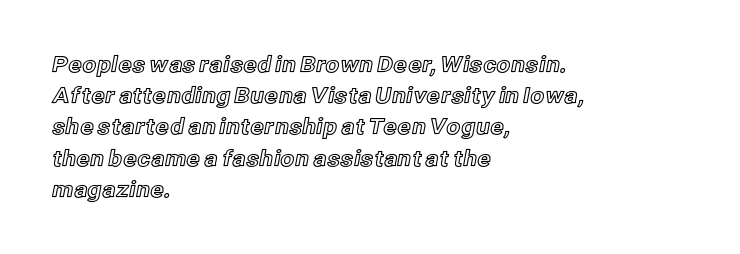
Q: Is the text italic (slanted)? A: Yes.
Q: Is the text underlined? A: No.
Q: How is the paragraph aligned? A: Left-aligned.
Q: Is the spacing between letters normal or unusually wide? A: Normal.
Q: Is the spacing between lines tight, normal or loose? A: Normal.
